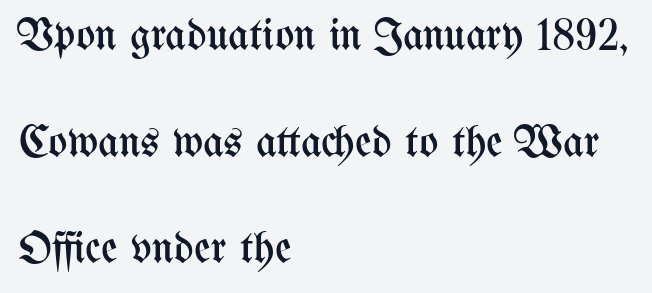
Q: Is the text bold? A: No.
Q: Is the text italic (slanted)? A: No, it is upright.
Q: Is the text underlined? A: No.
Q: How is the paragraph aligned? A: Left-aligned.
Q: Is the spacing between letters normal or unusually wide? A: Normal.
Q: Is the spacing between lines tight, normal or loose? A: Loose.
Q: Width (condensed, normal, or wide)? A: Condensed.
Q: Stroke contrast? A: Medium.
Q: x-height? A: Medium.
Q: Monospaced? A: No.
